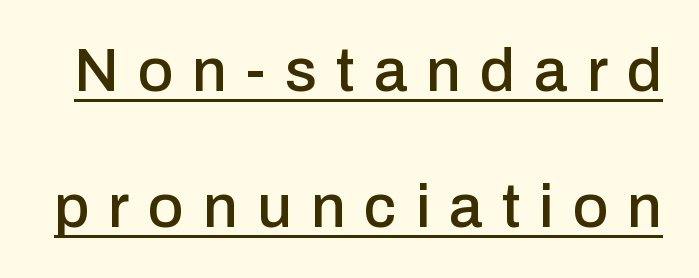
Q: Is the text italic (slanted)? A: No, it is upright.
Q: Is the typeface a serif or a sans-serif typeface? A: Sans-serif.
Q: Is the text underlined? A: Yes.
Q: Is the spacing between letters normal or unusually wide? A: Unusually wide.
Q: Is the spacing between lines tight, normal or loose? A: Loose.
Q: Width (condensed, normal, or wide)? A: Normal.
Q: Stroke contrast? A: Low.
Q: x-height? A: Medium.
Q: Monospaced? A: No.
